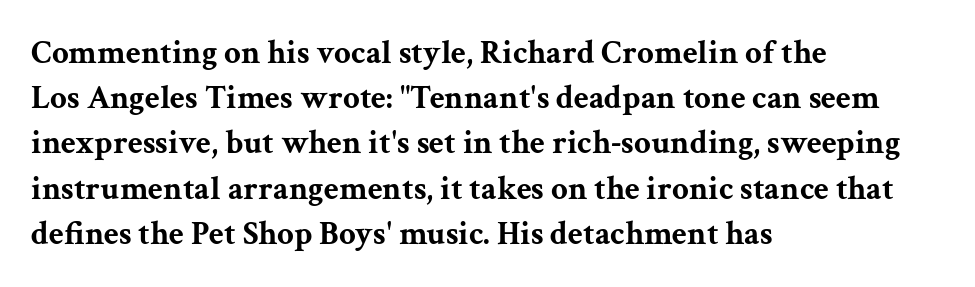
The image shows 33 px bold, wide serif type, upright; set left-aligned, normal line spacing (1.37x), normal letter spacing, not underlined; medium stroke contrast and a medium x-height.
